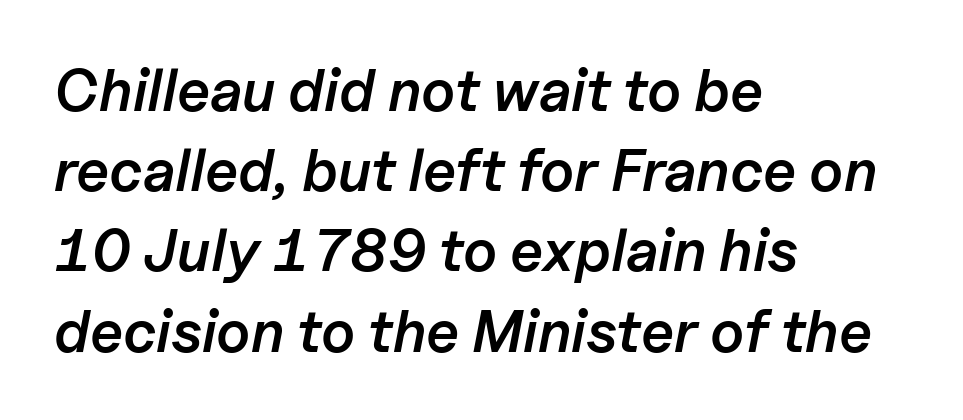
{"italic": "yes", "lean": "right", "slant_degrees": 11, "bold": "semi", "weight": "semibold", "width": "normal", "stroke_contrast": "low", "x_height": "medium", "monospaced": "no", "underline": "no", "align": "left", "line_spacing": "normal", "line_spacing_ratio": 1.36, "letter_spacing": "normal", "letter_spacing_em": 0.0, "glyph_px": 59}
